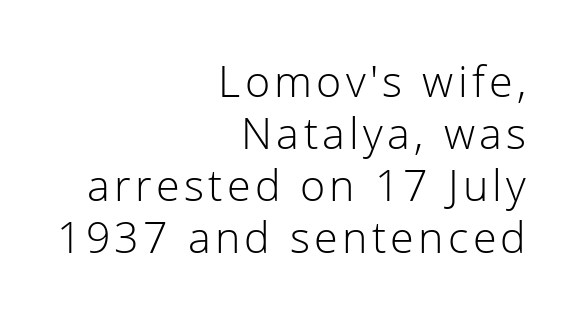
Q: Is the text bold? A: No.
Q: Is the text italic (slanted)? A: No, it is upright.
Q: Is the typeface a serif or a sans-serif typeface? A: Sans-serif.
Q: Is the text underlined? A: No.
Q: How is the paragraph aligned? A: Right-aligned.
Q: Width (condensed, normal, or wide)? A: Normal.
Q: Stroke contrast? A: Low.
Q: x-height? A: Medium.
Q: Monospaced? A: No.
